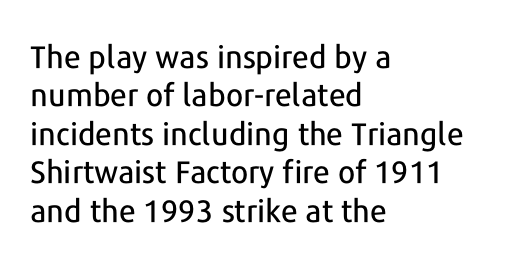
{"serif": "no", "italic": "no", "width": "normal", "stroke_contrast": "low", "x_height": "medium", "monospaced": "no", "underline": "no", "align": "left", "line_spacing_ratio": 1.24, "letter_spacing": "normal", "letter_spacing_em": 0.0, "glyph_px": 31}
